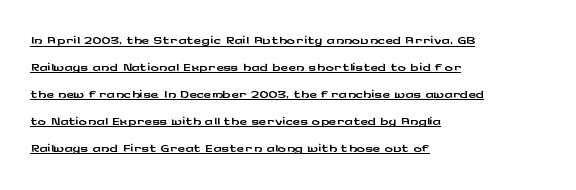
Q: Is the text italic (slanted)? A: No, it is upright.
Q: Is the text underlined? A: Yes.
Q: How is the paragraph aligned? A: Left-aligned.
Q: Is the spacing between letters normal or unusually wide? A: Normal.
Q: Is the spacing between lines tight, normal or loose? A: Normal.
